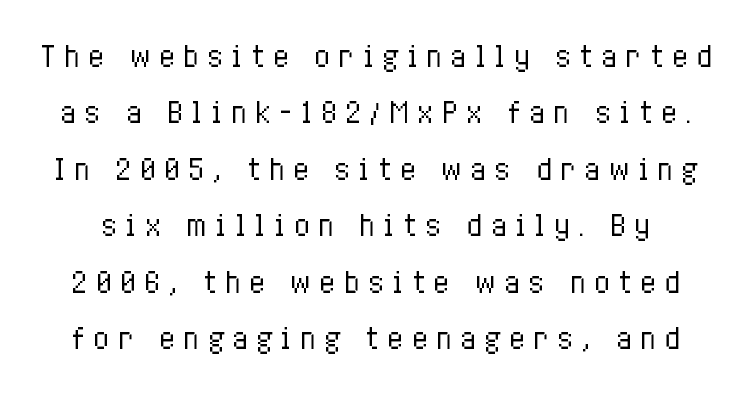
The image shows 27 px text type, upright; set loose line spacing (2.09x), unusually wide letter spacing (+0.29 em), not underlined.
